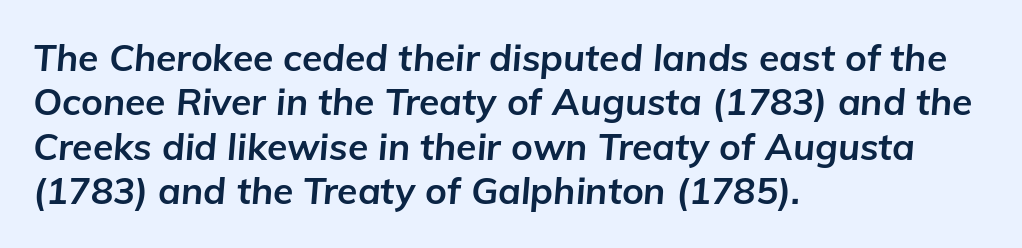
{"italic": "yes", "lean": "right", "slant_degrees": 5, "bold": "yes", "weight": "bold", "width": "normal", "stroke_contrast": "low", "x_height": "medium", "monospaced": "no", "underline": "no", "align": "left", "line_spacing_ratio": 1.2, "letter_spacing": "normal", "letter_spacing_em": 0.0, "glyph_px": 37}
